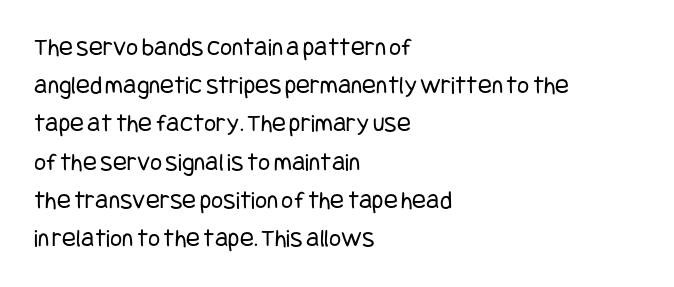
Q: Is the text bold? A: No.
Q: Is the text italic (slanted)? A: No, it is upright.
Q: Is the text underlined? A: No.
Q: How is the paragraph aligned? A: Left-aligned.
Q: Is the spacing between letters normal or unusually wide? A: Normal.
Q: Is the spacing between lines tight, normal or loose? A: Normal.
